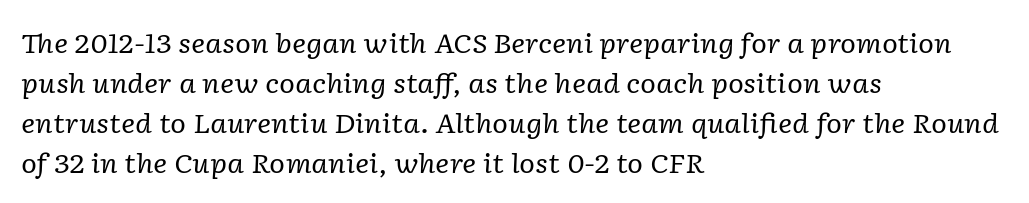
{"italic": "yes", "lean": "right", "slant_degrees": 2, "bold": "no", "underline": "no", "align": "left", "line_spacing": "normal", "line_spacing_ratio": 1.48, "letter_spacing": "normal", "letter_spacing_em": 0.0, "glyph_px": 27}
